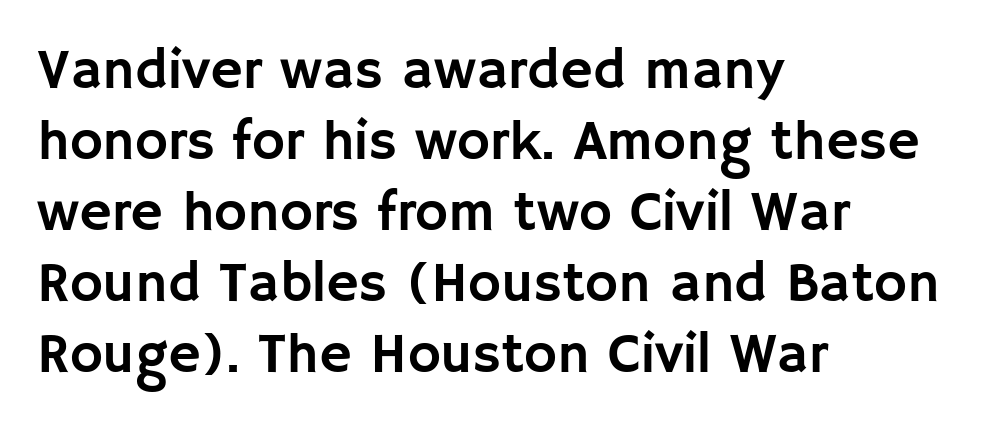
Layout note: lines flush left. These lines are rendered in a variable-pitch font. The line-height multiplier appears to be the usual default. In terms of letterspacing, this is plain default setting. Nope, no serifs anywhere on these letters.
